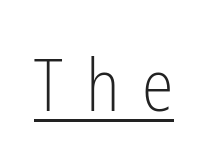
Q: Is the text bold? A: No.
Q: Is the text italic (slanted)? A: No, it is upright.
Q: Is the typeface a serif or a sans-serif typeface? A: Sans-serif.
Q: Is the text underlined? A: Yes.
Q: Is the spacing between letters normal or unusually wide? A: Unusually wide.
Q: Width (condensed, normal, or wide)? A: Condensed.
Q: Stroke contrast? A: Low.
Q: x-height? A: Medium.
Q: Monospaced? A: No.
